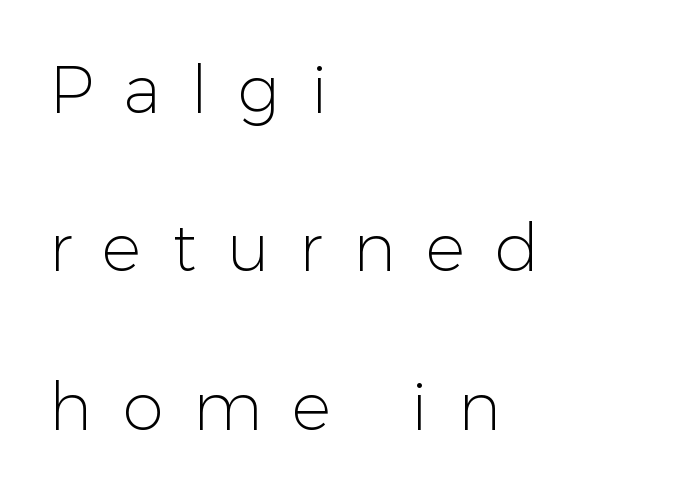
The image shows 66 px light sans-serif type, upright; set left-aligned, loose line spacing (2.4x), unusually wide letter spacing (+0.46 em), not underlined; low stroke contrast and a medium x-height.
